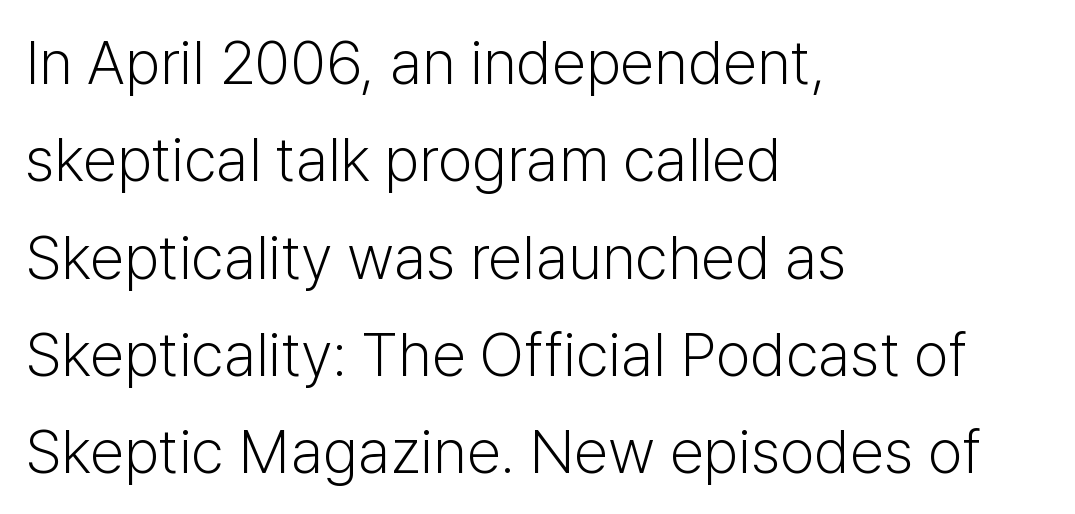
{"serif": "no", "italic": "no", "bold": "no", "weight": "light", "width": "normal", "stroke_contrast": "low", "x_height": "medium", "monospaced": "no", "underline": "no", "align": "left", "line_spacing": "normal", "line_spacing_ratio": 1.57, "letter_spacing": "normal", "letter_spacing_em": 0.0, "glyph_px": 62}
